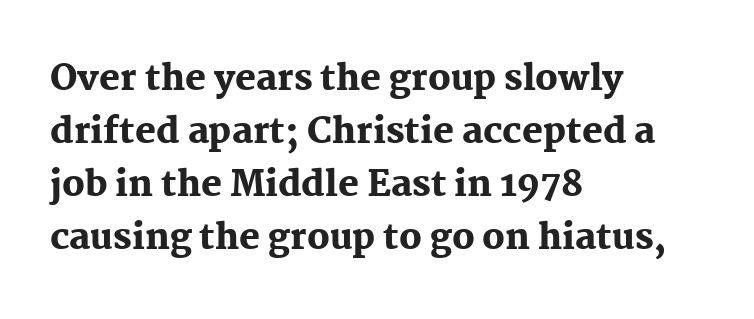
The image shows 35 px heavy serif type, upright; set left-aligned, normal line spacing (1.51x), normal letter spacing, not underlined; medium stroke contrast and a medium x-height.
